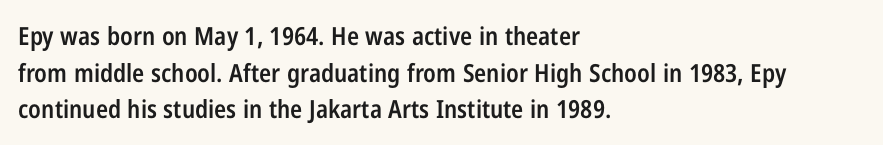
Q: Is the text bold? A: Semi-bold.
Q: Is the text italic (slanted)? A: No, it is upright.
Q: Is the text underlined? A: No.
Q: How is the paragraph aligned? A: Left-aligned.
Q: Is the spacing between letters normal or unusually wide? A: Normal.
Q: Is the spacing between lines tight, normal or loose? A: Normal.
